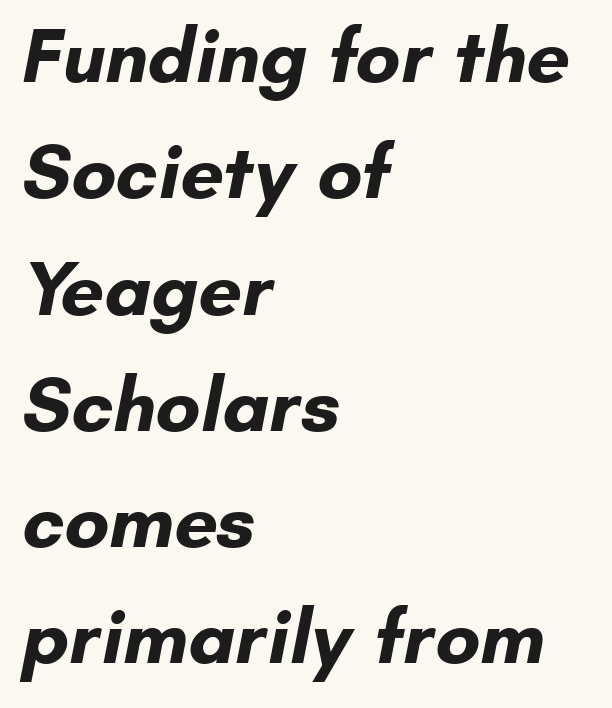
Q: Is the text bold? A: Yes.
Q: Is the typeface a serif or a sans-serif typeface? A: Sans-serif.
Q: Is the text underlined? A: No.
Q: How is the paragraph aligned? A: Left-aligned.
Q: Is the spacing between letters normal or unusually wide? A: Normal.
Q: Is the spacing between lines tight, normal or loose? A: Normal.
Q: Width (condensed, normal, or wide)? A: Normal.
Q: Stroke contrast? A: Low.
Q: x-height? A: Small.
Q: Monospaced? A: No.
